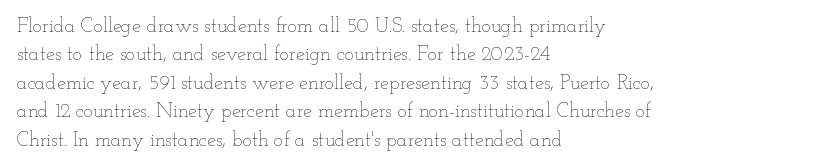
{"italic": "no", "bold": "no", "underline": "no", "align": "left", "line_spacing": "normal", "line_spacing_ratio": 1.42, "letter_spacing": "normal", "letter_spacing_em": 0.0, "glyph_px": 20}
